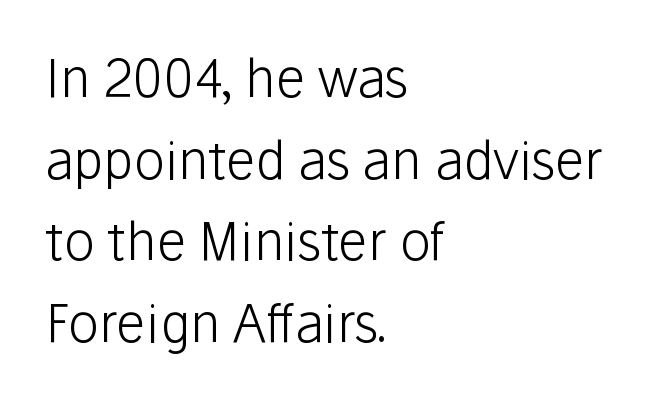
{"serif": "no", "italic": "no", "bold": "no", "weight": "light", "width": "normal", "stroke_contrast": "low", "x_height": "medium", "monospaced": "no", "underline": "no", "align": "left", "line_spacing": "normal", "line_spacing_ratio": 1.57, "letter_spacing": "normal", "letter_spacing_em": 0.0, "glyph_px": 52}
